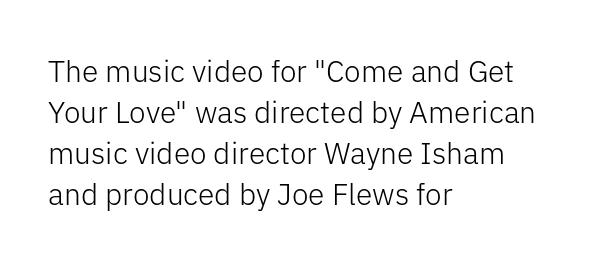
The rag falls on the right side of this text block. Words appear dense and cohesive because spacing is normal. The letters advance in unequal steps, a hallmark of proportional type. On a weight scale, this lands at 450 or below.
